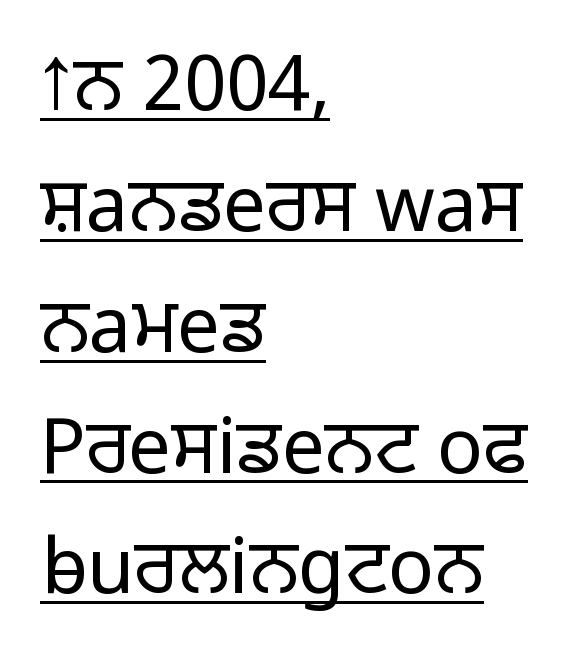
{"serif": "no", "italic": "no", "bold": "no", "weight": "light", "width": "normal", "stroke_contrast": "low", "x_height": "medium", "monospaced": "no", "underline": "yes", "align": "left", "line_spacing": "normal", "line_spacing_ratio": 1.59, "letter_spacing": "normal", "letter_spacing_em": 0.0, "glyph_px": 76}
